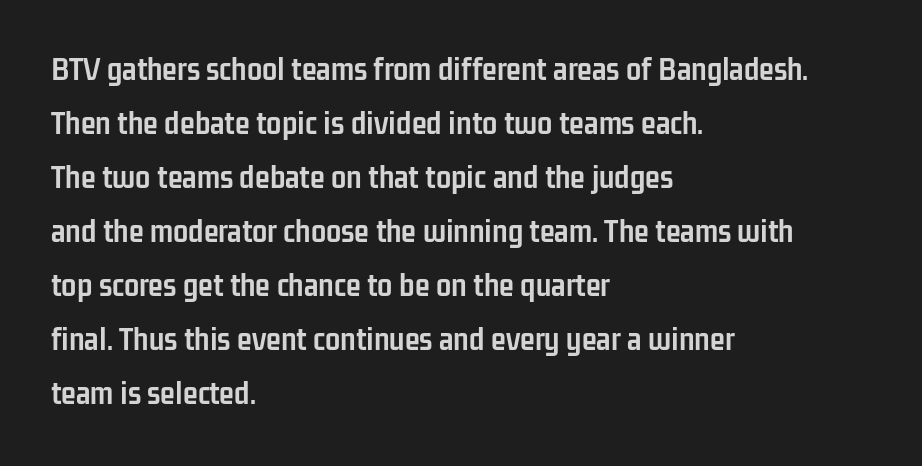
{"serif": "no", "italic": "no", "bold": "yes", "weight": "semibold", "width": "condensed", "stroke_contrast": "low", "x_height": "medium", "monospaced": "no", "underline": "no", "align": "left", "line_spacing": "normal", "line_spacing_ratio": 1.59, "letter_spacing": "normal", "letter_spacing_em": 0.0, "glyph_px": 34}
